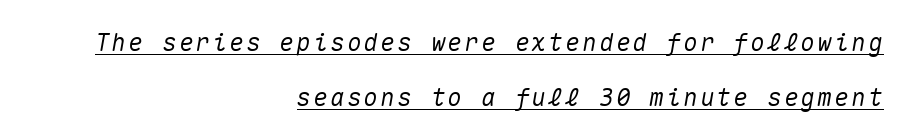
Q: Is the text italic (slanted)? A: Yes, it leans right by about 10 degrees.
Q: Is the text underlined? A: Yes.
Q: How is the paragraph aligned? A: Right-aligned.
Q: Is the spacing between lines tight, normal or loose? A: Loose.
